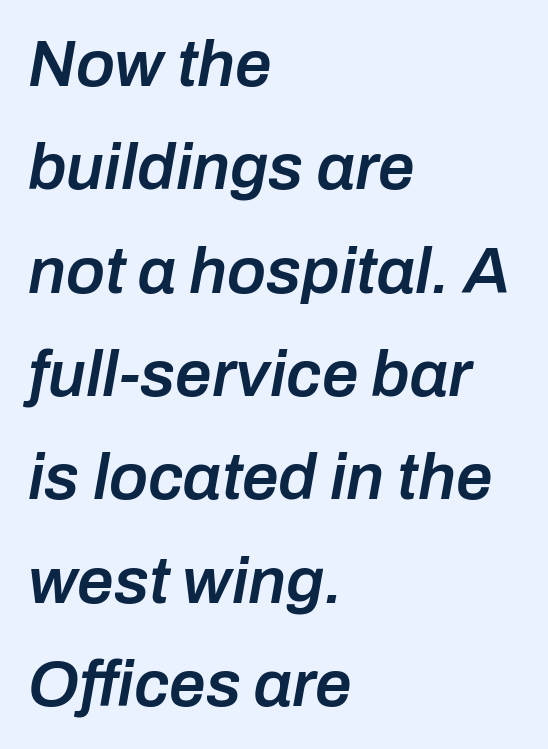
Posture: slanted. Notice the strokes are somewhat thickened but not fully heavy: this is a semibold. Note the varied advance widths — an 'i' is clearly narrower than an 'm'. Letter spacing: default. Honestly, the row spacing looks completely unremarkable.
